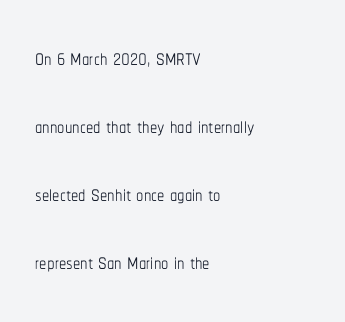
The area under the type is left untouched. You can tell it's not italic because the verticals are truly vertical. The leading is generous, giving the passage an open texture. No heavy texture on the line: the type isn't bold. The typesetter chose a ragged-right arrangement here. Tracking here is standard; glyphs follow each other at the usual distance.
